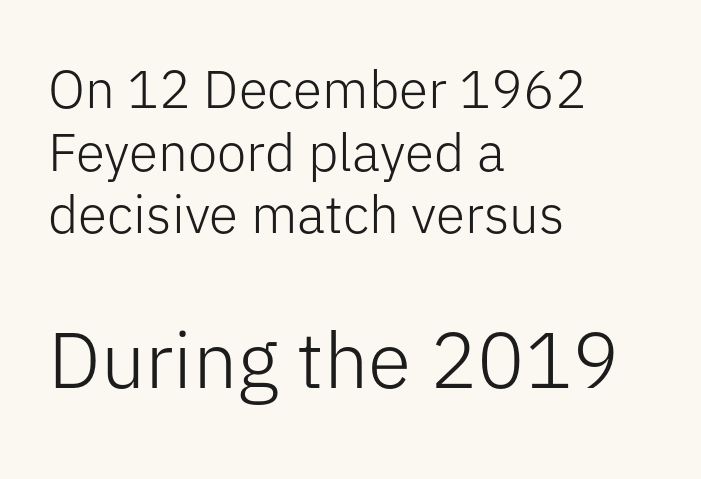
{"serif": "no", "italic": "no", "bold": "no", "weight": "light", "width": "normal", "stroke_contrast": "low", "x_height": "medium", "monospaced": "no", "underline": "no", "align": "left", "line_spacing_ratio": 1.18, "letter_spacing": "normal", "letter_spacing_em": 0.0, "larger_block": "second", "size_ratio": 1.49, "glyph_px": 79}
